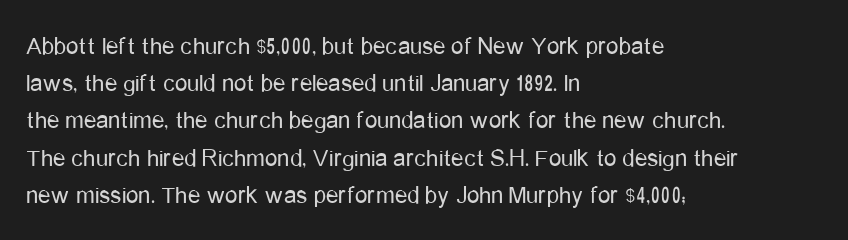
Q: Is the text bold? A: No.
Q: Is the text italic (slanted)? A: No, it is upright.
Q: Is the text underlined? A: No.
Q: How is the paragraph aligned? A: Left-aligned.
Q: Is the spacing between letters normal or unusually wide? A: Normal.
Q: Is the spacing between lines tight, normal or loose? A: Normal.
